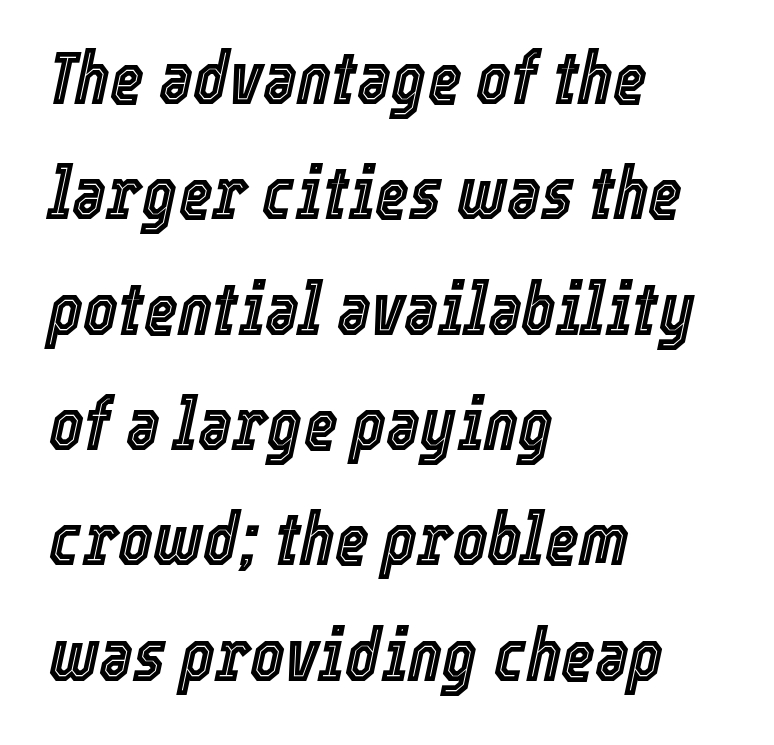
The specimen omits any rule beneath the text block's lines. These lines are set flush left with a ragged right edge. Tracking here is standard; glyphs follow each other at the usual distance. How would I describe the line gaps? Plain and ordinary.
